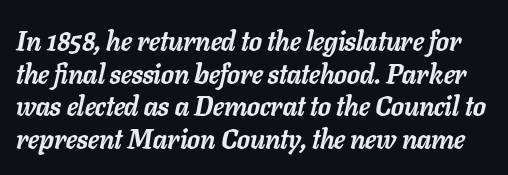
The image shows 27 px bold type, italic (leaning right); set line spacing 1.21x, normal letter spacing, not underlined.
